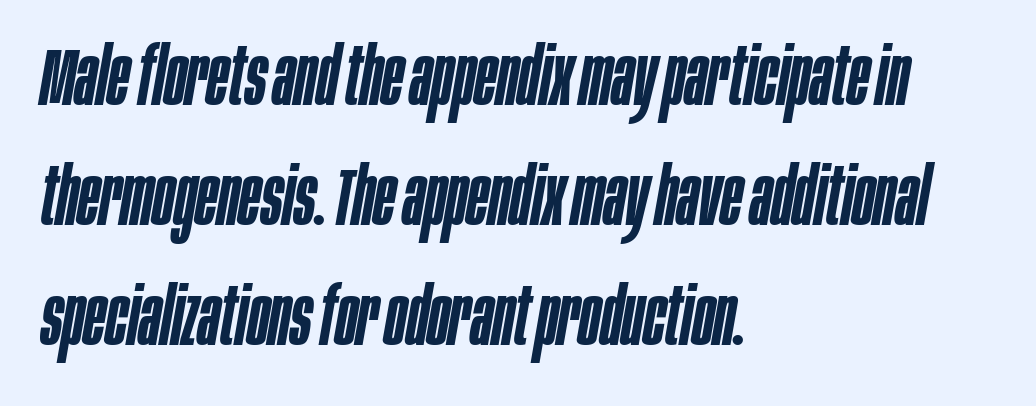
The image shows 80 px semibold, condensed type, italic (leaning right); set left-aligned, normal line spacing (1.5x), normal letter spacing, not underlined; low stroke contrast and a large x-height.
